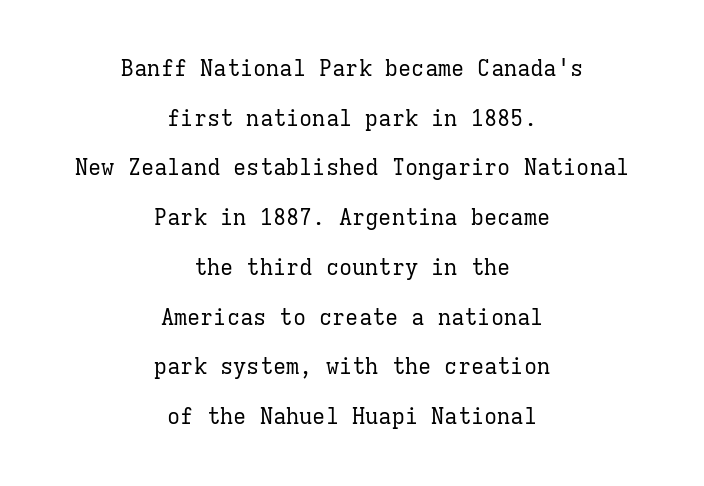
The image shows 22 px text type, upright; set centered, loose line spacing (2.26x), normal letter spacing, not underlined.
